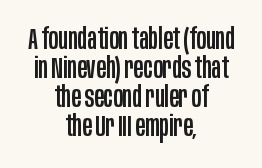
{"serif": "no", "italic": "no", "width": "condensed", "stroke_contrast": "low", "x_height": "large", "monospaced": "no", "underline": "no", "align": "center", "line_spacing": "tight", "line_spacing_ratio": 1.0, "letter_spacing": "normal", "letter_spacing_em": 0.0, "glyph_px": 29}
